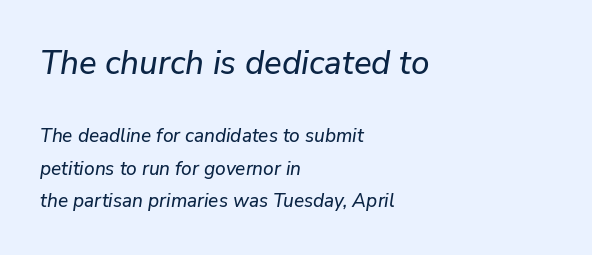
Q: Is the text italic (slanted)? A: Yes, it leans right by about 9 degrees.
Q: Is the text underlined? A: No.
Q: How is the paragraph aligned? A: Left-aligned.
Q: Is the spacing between letters normal or unusually wide? A: Normal.
Q: Is the spacing between lines tight, normal or loose? A: Normal.
Q: Which block of text is set in a larger size, the first (top) or the second (bottom)? A: The first (top) one.
Q: Width (condensed, normal, or wide)? A: Normal.
Q: Stroke contrast? A: Low.
Q: x-height? A: Medium.
Q: Monospaced? A: No.
